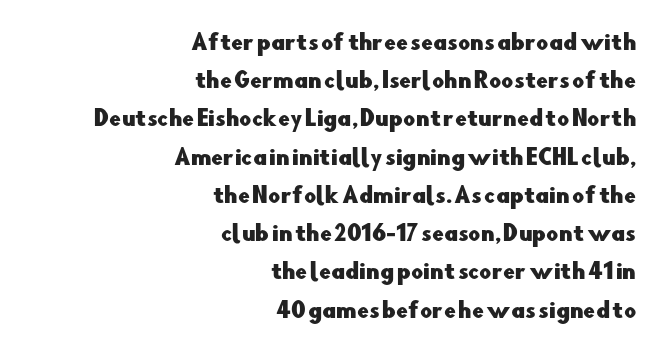
A typesetter would mark this as roman, not italic. Descenders hang freely into open space. Typeset ragged left — the right edge is the straight one. The gaps between neighbouring characters are ordinary and unremarkable.
